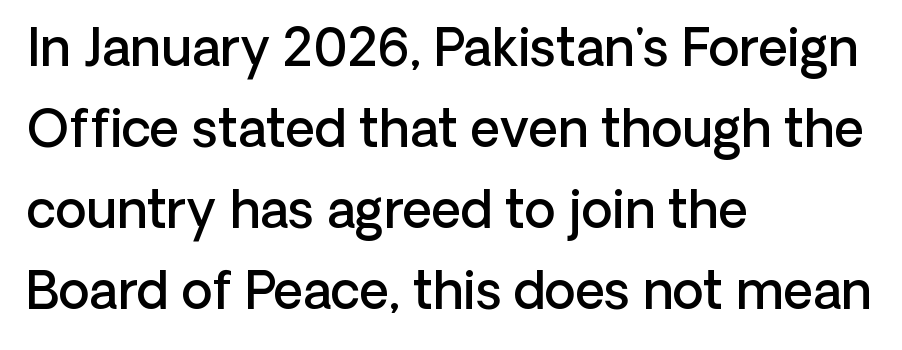
Q: Is the text bold? A: Semi-bold.
Q: Is the text italic (slanted)? A: No, it is upright.
Q: Is the typeface a serif or a sans-serif typeface? A: Sans-serif.
Q: Is the text underlined? A: No.
Q: How is the paragraph aligned? A: Left-aligned.
Q: Is the spacing between letters normal or unusually wide? A: Normal.
Q: Is the spacing between lines tight, normal or loose? A: Normal.
Q: Width (condensed, normal, or wide)? A: Normal.
Q: Stroke contrast? A: Low.
Q: x-height? A: Medium.
Q: Monospaced? A: No.
